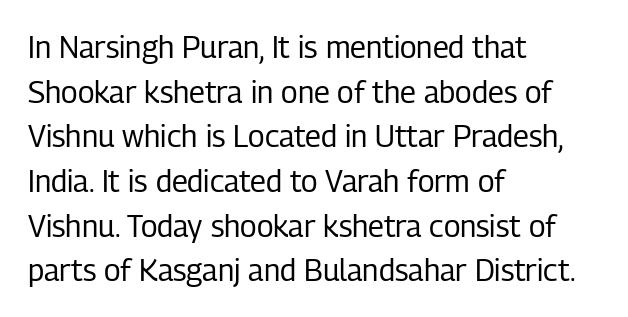
Q: Is the text bold? A: No.
Q: Is the text italic (slanted)? A: No, it is upright.
Q: Is the typeface a serif or a sans-serif typeface? A: Sans-serif.
Q: Is the text underlined? A: No.
Q: How is the paragraph aligned? A: Left-aligned.
Q: Is the spacing between letters normal or unusually wide? A: Normal.
Q: Is the spacing between lines tight, normal or loose? A: Normal.
Q: Width (condensed, normal, or wide)? A: Condensed.
Q: Stroke contrast? A: Low.
Q: x-height? A: Medium.
Q: Monospaced? A: No.
